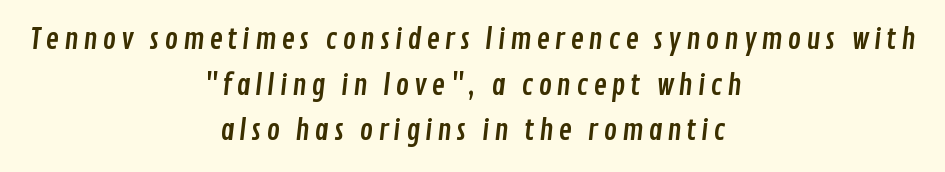
{"serif": "no", "width": "condensed", "stroke_contrast": "low", "x_height": "medium", "monospaced": "no", "underline": "no", "align": "center", "line_spacing": "normal", "line_spacing_ratio": 1.63, "glyph_px": 28}
